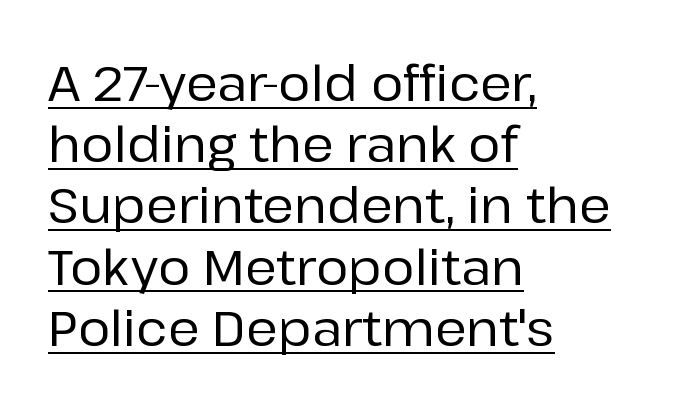
{"serif": "no", "italic": "no", "width": "normal", "stroke_contrast": "low", "x_height": "medium", "monospaced": "no", "underline": "yes", "align": "left", "line_spacing": "normal", "line_spacing_ratio": 1.25, "letter_spacing": "normal", "letter_spacing_em": 0.0, "glyph_px": 49}
